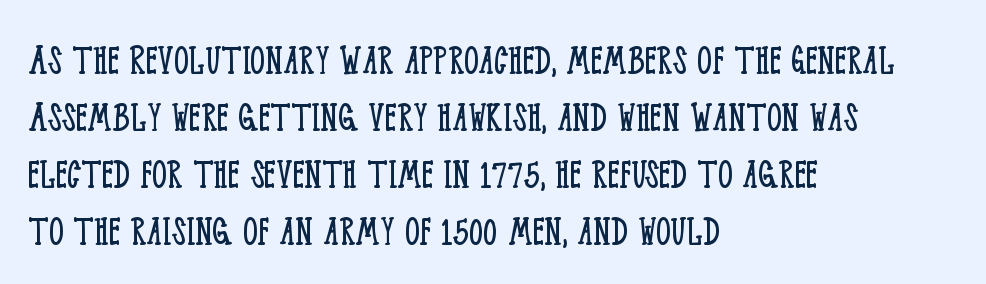
Q: Is the text bold? A: No.
Q: Is the text italic (slanted)? A: No, it is upright.
Q: Is the typeface a serif or a sans-serif typeface? A: Serif.
Q: Is the text underlined? A: No.
Q: How is the paragraph aligned? A: Left-aligned.
Q: Is the spacing between letters normal or unusually wide? A: Normal.
Q: Width (condensed, normal, or wide)? A: Condensed.
Q: Stroke contrast? A: Low.
Q: x-height? A: Large.
Q: Monospaced? A: No.
